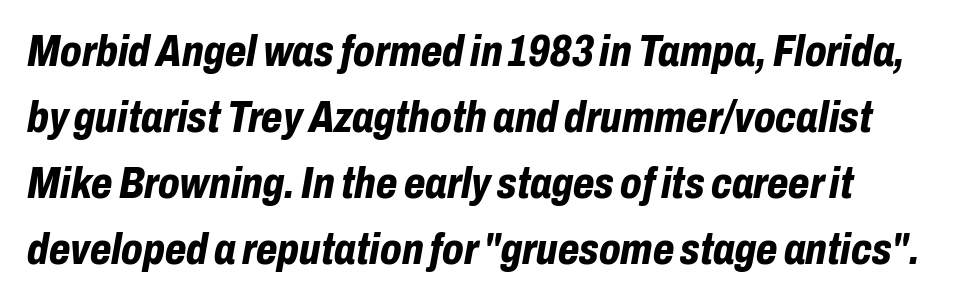
Q: Is the text bold? A: Yes.
Q: Is the text italic (slanted)? A: Yes, it leans right by about 10 degrees.
Q: Is the text underlined? A: No.
Q: How is the paragraph aligned? A: Left-aligned.
Q: Is the spacing between letters normal or unusually wide? A: Normal.
Q: Is the spacing between lines tight, normal or loose? A: Normal.
Q: Width (condensed, normal, or wide)? A: Condensed.
Q: Stroke contrast? A: Low.
Q: x-height? A: Medium.
Q: Monospaced? A: No.
